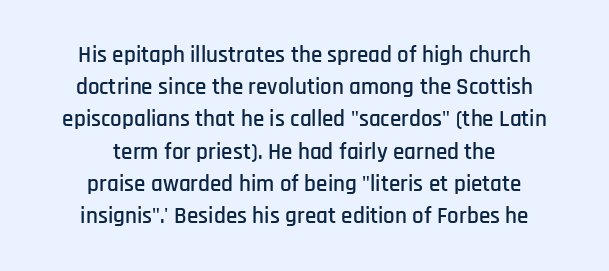
The image shows 23 px text type, upright; set centered, normal line spacing (1.4x), normal letter spacing, not underlined.
